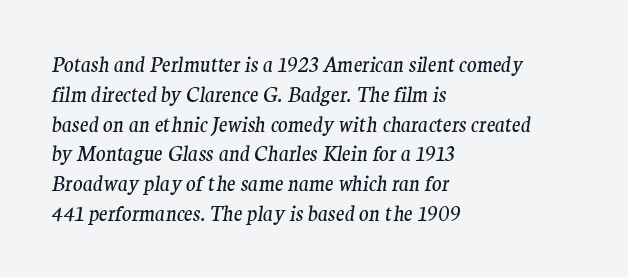
The font sits on the lighter half of the weight spectrum, regular included. The gap between lines stays unmarked. Posture: slanted. Each line starts at the same left margin while the right side varies. One glance says typical: line gaps are just what's usual.
